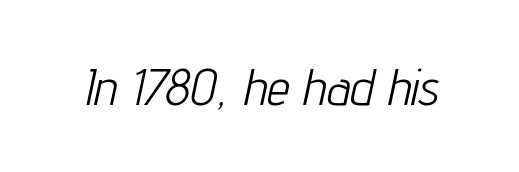
The font's italic variant was chosen for this text. Descender tails drop into unmarked territory. Default kerning and tracking; the words read as compact shapes. Is this a fixed-width face? No — the glyphs have proportional, varying widths. The strokes are not fattened; the text isn't bold.
